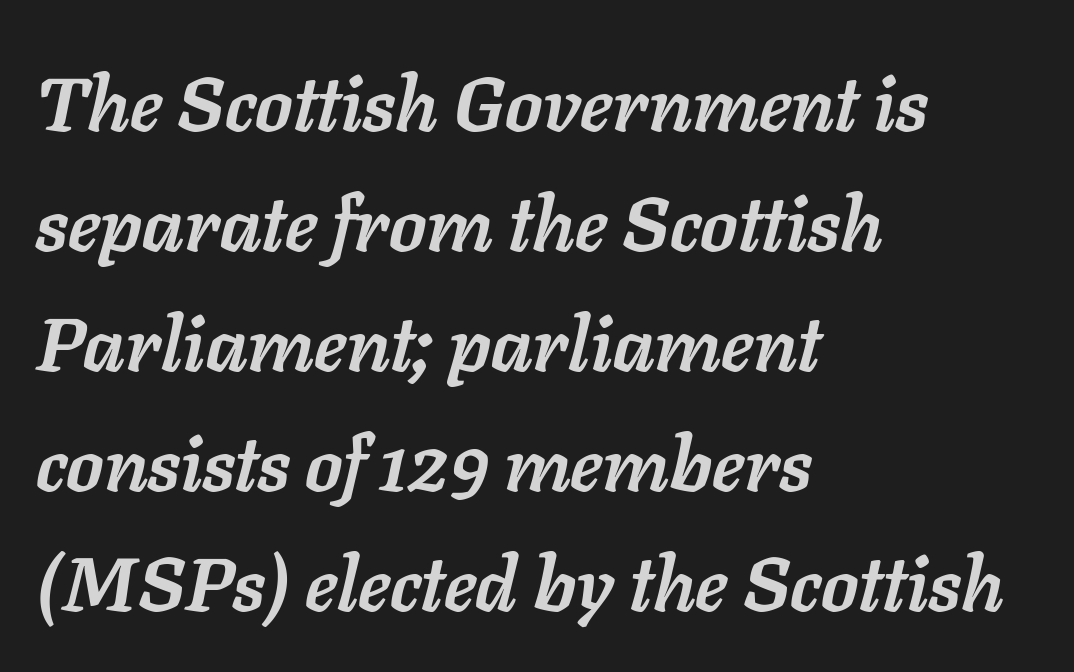
Q: Is the text bold? A: Yes.
Q: Is the text italic (slanted)? A: Yes, it leans right by about 11 degrees.
Q: Is the text underlined? A: No.
Q: How is the paragraph aligned? A: Left-aligned.
Q: Is the spacing between letters normal or unusually wide? A: Normal.
Q: Is the spacing between lines tight, normal or loose? A: Normal.
Q: Width (condensed, normal, or wide)? A: Normal.
Q: Stroke contrast? A: Low.
Q: x-height? A: Medium.
Q: Monospaced? A: No.
